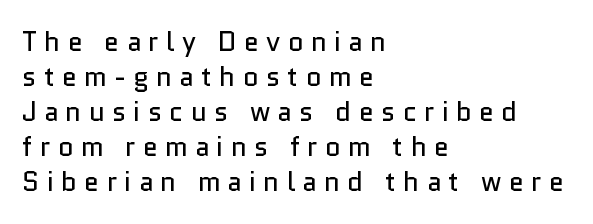
{"italic": "no", "bold": "no", "underline": "no", "align": "left", "line_spacing": "normal", "line_spacing_ratio": 1.3, "letter_spacing": "wide", "letter_spacing_em": 0.27, "glyph_px": 27}
